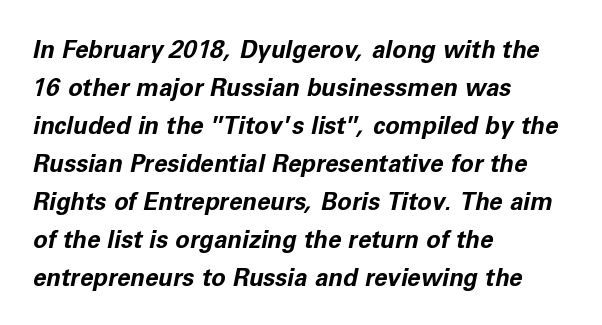
No word sits above an underline. Typeset ragged right — the left edge is the straight one. The gaps between neighbouring characters are ordinary and unremarkable. Italic: yes, the glyphs are oblique. Caption: bold face, heavy strokes.
